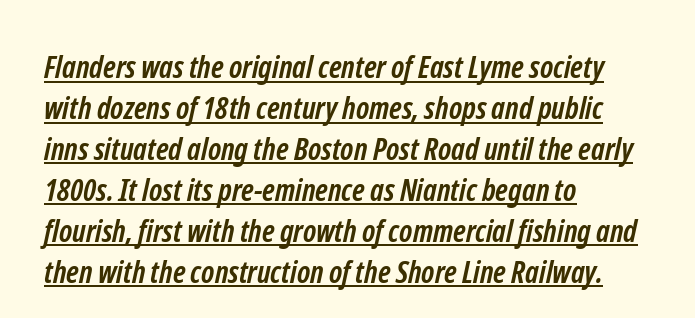
Q: Is the text bold? A: Yes.
Q: Is the typeface a serif or a sans-serif typeface? A: Sans-serif.
Q: Is the text underlined? A: Yes.
Q: How is the paragraph aligned? A: Left-aligned.
Q: Is the spacing between letters normal or unusually wide? A: Normal.
Q: Is the spacing between lines tight, normal or loose? A: Normal.
Q: Width (condensed, normal, or wide)? A: Condensed.
Q: Stroke contrast? A: Low.
Q: x-height? A: Medium.
Q: Monospaced? A: No.
